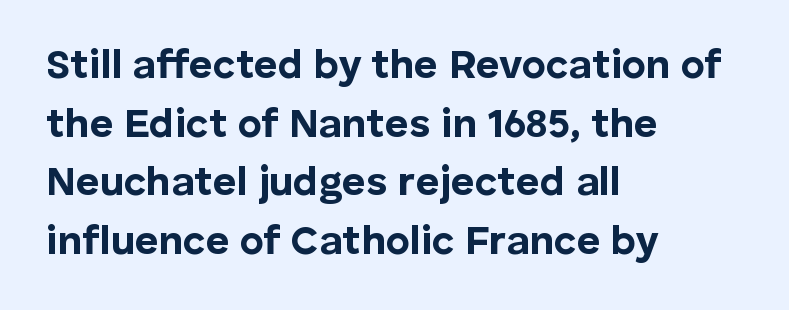
Q: Is the text bold? A: Yes.
Q: Is the text italic (slanted)? A: No, it is upright.
Q: Is the typeface a serif or a sans-serif typeface? A: Sans-serif.
Q: Is the text underlined? A: No.
Q: How is the paragraph aligned? A: Left-aligned.
Q: Is the spacing between letters normal or unusually wide? A: Normal.
Q: Is the spacing between lines tight, normal or loose? A: Normal.
Q: Width (condensed, normal, or wide)? A: Normal.
Q: Stroke contrast? A: Low.
Q: x-height? A: Medium.
Q: Monospaced? A: No.
